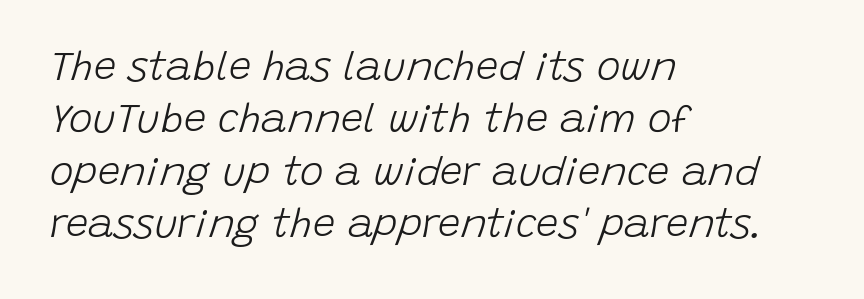
Honestly, the row spacing looks completely unremarkable. The weight tops out at a normal text grade. Designer's note — italics engaged. Has an underline been added? It has not.
